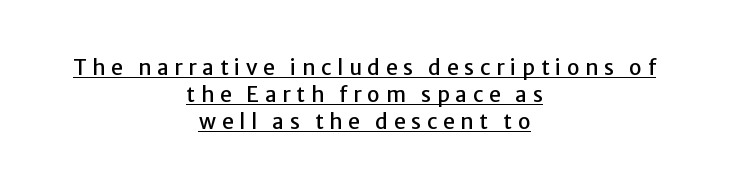
Q: Is the text italic (slanted)? A: No, it is upright.
Q: Is the text underlined? A: Yes.
Q: How is the paragraph aligned? A: Centered.
Q: Is the spacing between letters normal or unusually wide? A: Unusually wide.
Q: Is the spacing between lines tight, normal or loose? A: Normal.
